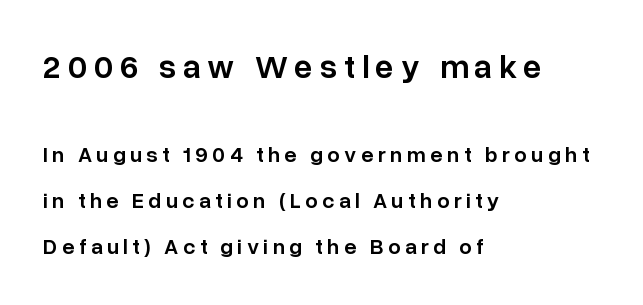
The font family rendered here belongs to the sans-serif group. Summary of weight: moderately heavy, a semibold. This sample trades compactness for vertical openness between lines. Large over small — that's the arrangement of the two blocks here. Short note: letters widely spaced.
